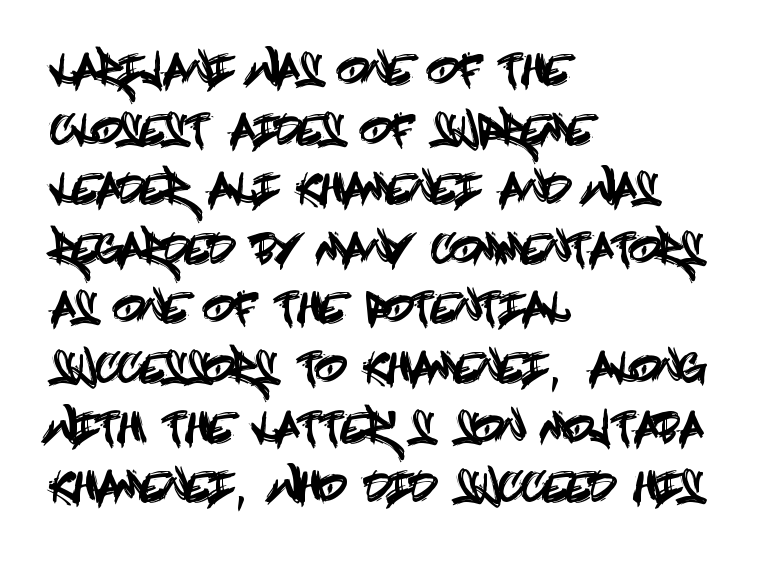
Q: Is the text italic (slanted)? A: Yes.
Q: Is the typeface a serif or a sans-serif typeface? A: Sans-serif.
Q: Is the text underlined? A: No.
Q: How is the paragraph aligned? A: Left-aligned.
Q: Is the spacing between letters normal or unusually wide? A: Normal.
Q: Is the spacing between lines tight, normal or loose? A: Normal.
Q: Width (condensed, normal, or wide)? A: Condensed.
Q: x-height? A: Large.
